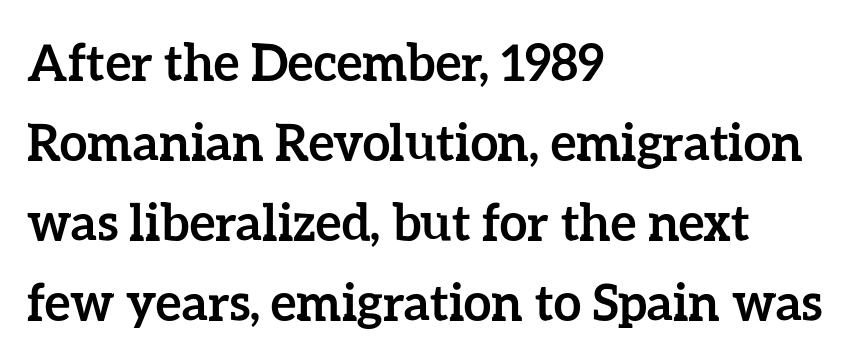
The image shows 50 px semibold type, upright; set left-aligned, normal line spacing (1.6x), normal letter spacing, not underlined; low stroke contrast and a medium x-height.
